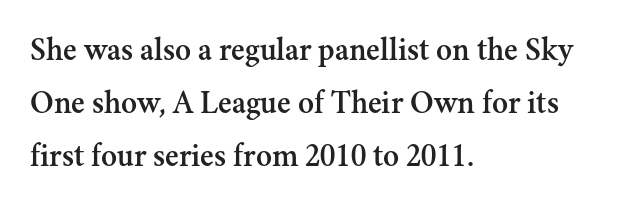
The image shows 33 px serif type, upright; set left-aligned, normal line spacing (1.6x), normal letter spacing, not underlined; medium stroke contrast and a small x-height.
